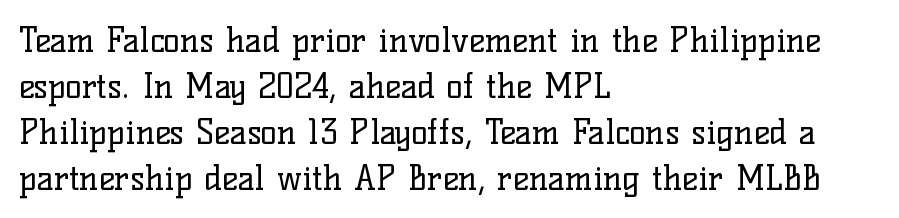
The image shows 34 px regular-weight serif type, upright; set left-aligned, normal line spacing (1.35x), normal letter spacing, not underlined; low stroke contrast and a medium x-height.
